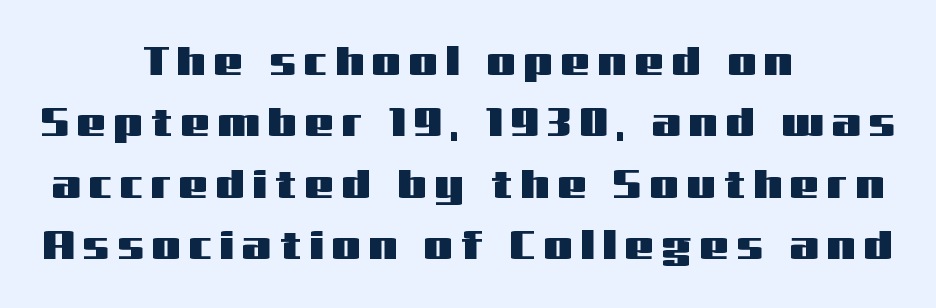
A bare baseline throughout the passage. Designer's note — italics off, roman on. This rendering employs a face without finishing strokes, i.e., a sans-serif. The tracking reads as deliberately expanded to a designer's eye. If you folded the block vertically in half, each line would mirror itself in length. A typesetter would call this proportional, since set widths differ per character.
